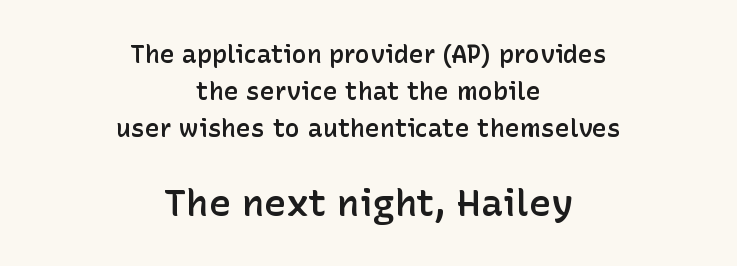
Typographically, this falls in the sans-serif category. The passage shown begins with its smaller block and ends with its larger one. This sample has the flowing, uneven cadence of proportional lettering. In terms of weight, the rendering is demibold, just under bold.
